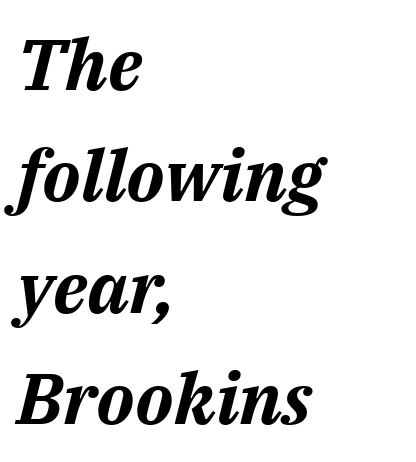
Q: Is the text bold? A: Yes.
Q: Is the text italic (slanted)? A: Yes, it leans right by about 14 degrees.
Q: Is the text underlined? A: No.
Q: How is the paragraph aligned? A: Left-aligned.
Q: Is the spacing between letters normal or unusually wide? A: Normal.
Q: Is the spacing between lines tight, normal or loose? A: Normal.
Q: Width (condensed, normal, or wide)? A: Normal.
Q: Stroke contrast? A: Medium.
Q: x-height? A: Medium.
Q: Monospaced? A: No.
